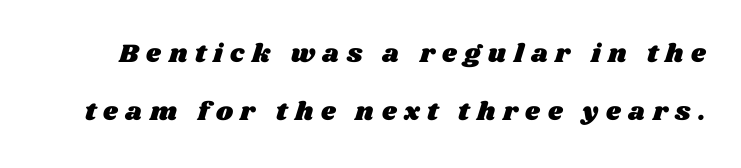
Q: Is the text underlined? A: No.
Q: Is the spacing between letters normal or unusually wide? A: Unusually wide.
Q: Is the spacing between lines tight, normal or loose? A: Loose.
